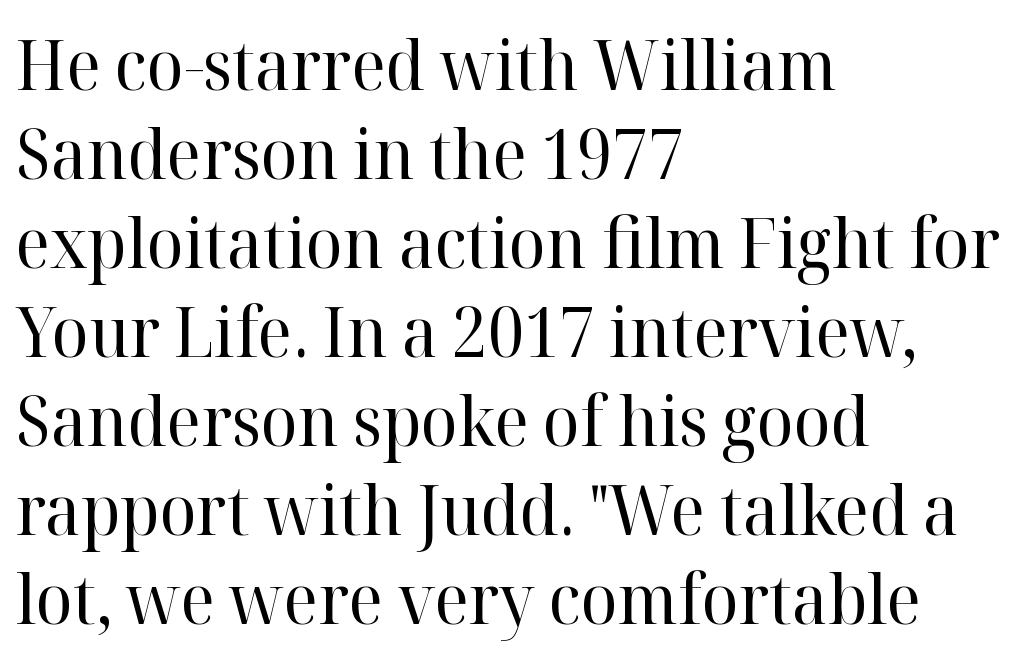
Is the type heavy? It reads as light-to-regular instead. The axis of the letterforms is exactly vertical. A serif font was chosen for this passage. Anything drawn beneath the words? Only blank space.
